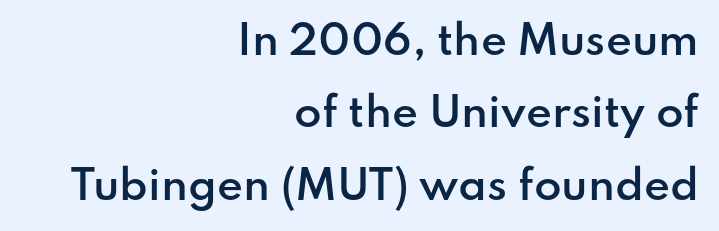
How heavy is the stroke? Medium-heavy — a semibold, shy of bold. Examine the stroke ends and you'll find no serifs. Line endings align vertically; line beginnings do not. Varying glyph widths throughout — classic text-font behaviour. This is the regular roman posture of the typeface.
